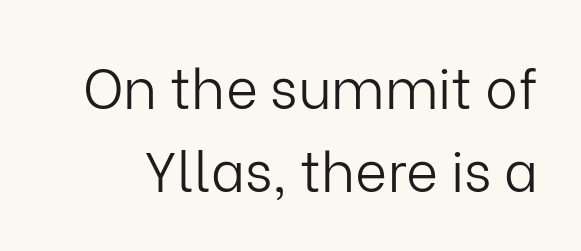
Q: Is the text bold? A: No.
Q: Is the text italic (slanted)? A: No, it is upright.
Q: Is the typeface a serif or a sans-serif typeface? A: Sans-serif.
Q: Is the text underlined? A: No.
Q: Is the spacing between letters normal or unusually wide? A: Normal.
Q: Is the spacing between lines tight, normal or loose? A: Normal.
Q: Width (condensed, normal, or wide)? A: Normal.
Q: Stroke contrast? A: Low.
Q: x-height? A: Medium.
Q: Monospaced? A: No.
